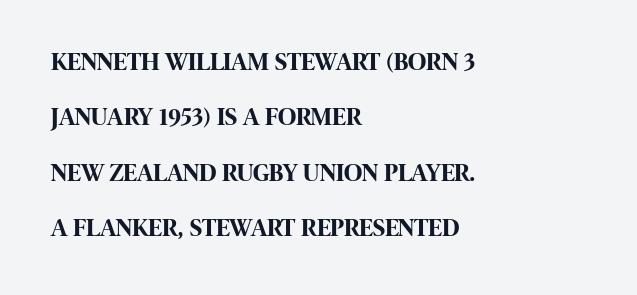
Q: Is the text bold? A: Yes.
Q: Is the text italic (slanted)? A: No, it is upright.
Q: Is the text underlined? A: No.
Q: How is the paragraph aligned? A: Left-aligned.
Q: Is the spacing between letters normal or unusually wide? A: Normal.
Q: Is the spacing between lines tight, normal or loose? A: Loose.
